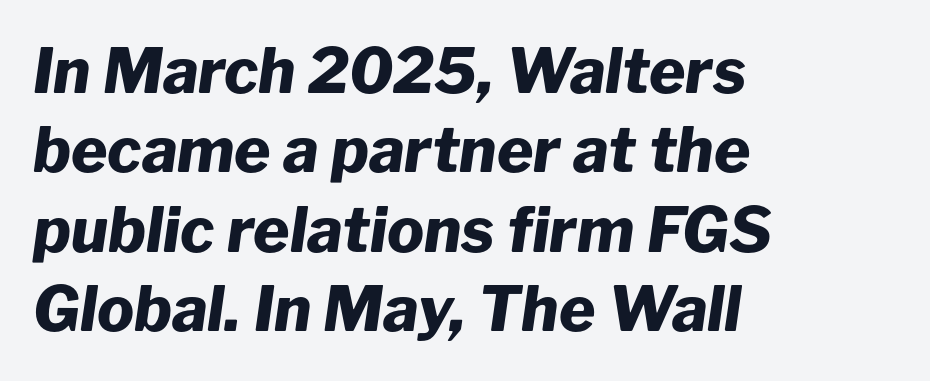
Q: Is the text bold? A: Yes.
Q: Is the text italic (slanted)? A: Yes, it leans right by about 8 degrees.
Q: Is the text underlined? A: No.
Q: How is the paragraph aligned? A: Left-aligned.
Q: Is the spacing between letters normal or unusually wide? A: Normal.
Q: Is the spacing between lines tight, normal or loose? A: Normal.
Q: Width (condensed, normal, or wide)? A: Normal.
Q: Stroke contrast? A: Low.
Q: x-height? A: Medium.
Q: Monospaced? A: No.
